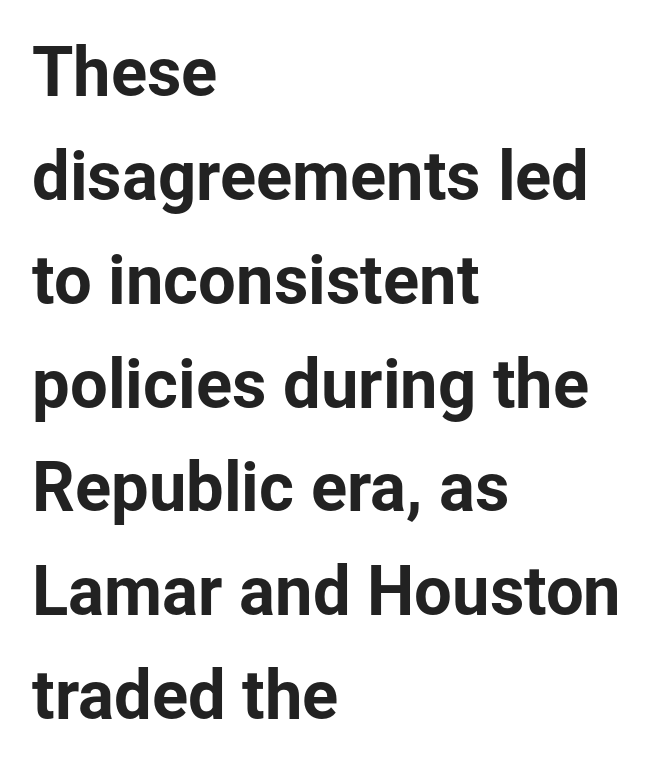
Q: Is the text italic (slanted)? A: No, it is upright.
Q: Is the typeface a serif or a sans-serif typeface? A: Sans-serif.
Q: Is the text underlined? A: No.
Q: How is the paragraph aligned? A: Left-aligned.
Q: Is the spacing between letters normal or unusually wide? A: Normal.
Q: Is the spacing between lines tight, normal or loose? A: Normal.
Q: Width (condensed, normal, or wide)? A: Normal.
Q: Stroke contrast? A: Low.
Q: x-height? A: Medium.
Q: Monospaced? A: No.
